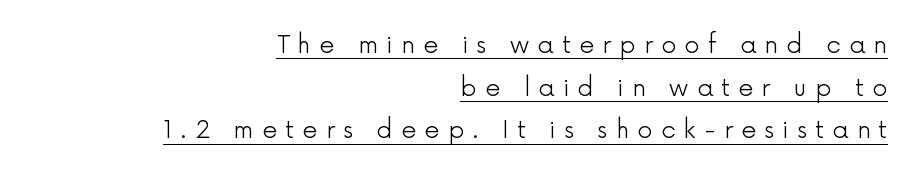
The image shows 24 px text type, upright; set right-aligned, line spacing 1.78x, unusually wide letter spacing (+0.34 em), underlined.
